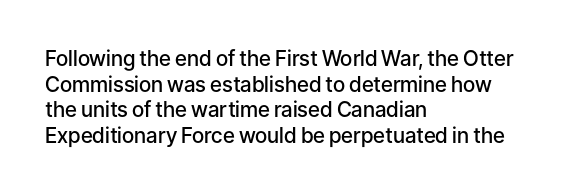
The image shows 21 px text type, upright; set left-aligned, line spacing 1.22x, normal letter spacing, not underlined.
